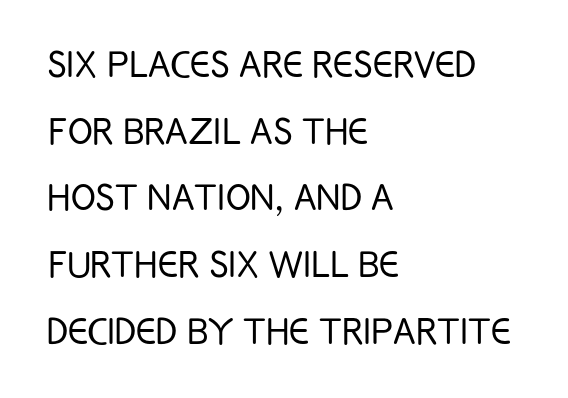
{"serif": "no", "italic": "no", "bold": "no", "weight": "light", "width": "condensed", "stroke_contrast": "low", "x_height": "large", "monospaced": "no", "underline": "no", "align": "left", "line_spacing": "normal", "line_spacing_ratio": 1.45, "letter_spacing": "normal", "letter_spacing_em": 0.0, "glyph_px": 46}
